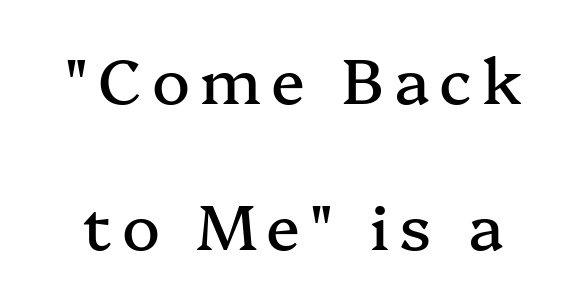
Q: Is the text italic (slanted)? A: No, it is upright.
Q: Is the typeface a serif or a sans-serif typeface? A: Serif.
Q: Is the text underlined? A: No.
Q: Is the spacing between lines tight, normal or loose? A: Loose.
Q: Width (condensed, normal, or wide)? A: Normal.
Q: Stroke contrast? A: Medium.
Q: x-height? A: Medium.
Q: Monospaced? A: No.
